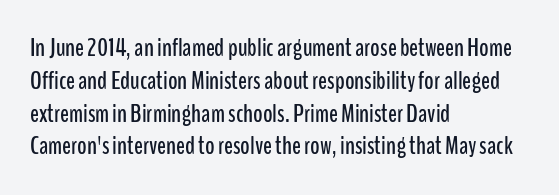
The image shows 26 px text type, upright; set left-aligned, normal line spacing (1.26x), normal letter spacing, not underlined.
